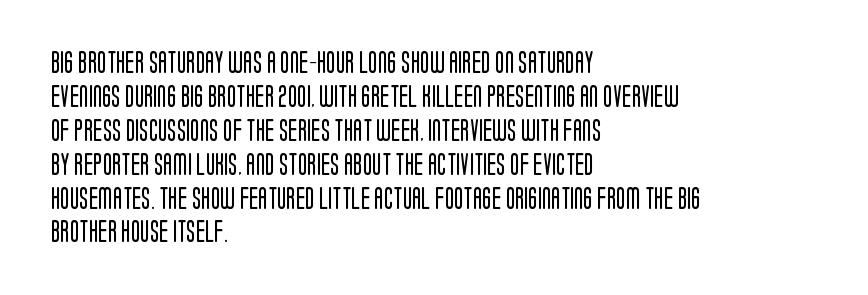
{"italic": "no", "bold": "no", "underline": "no", "align": "left", "line_spacing": "normal", "line_spacing_ratio": 1.54, "letter_spacing": "normal", "letter_spacing_em": 0.0, "glyph_px": 22}
